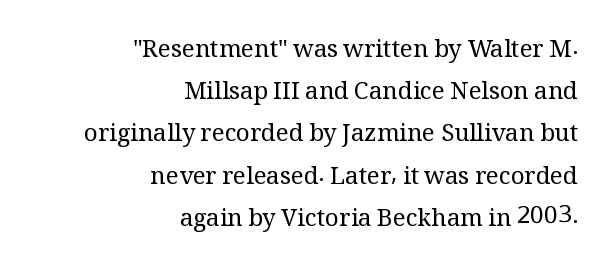
{"italic": "no", "bold": "no", "underline": "no", "align": "right", "line_spacing_ratio": 1.76, "letter_spacing": "normal", "letter_spacing_em": 0.0, "glyph_px": 24}
